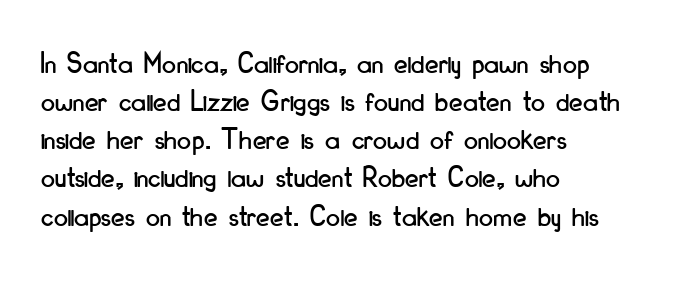
{"serif": "no", "italic": "no", "width": "condensed", "stroke_contrast": "low", "x_height": "small", "monospaced": "no", "underline": "no", "align": "left", "line_spacing_ratio": 1.23, "letter_spacing": "normal", "letter_spacing_em": 0.0, "glyph_px": 31}
